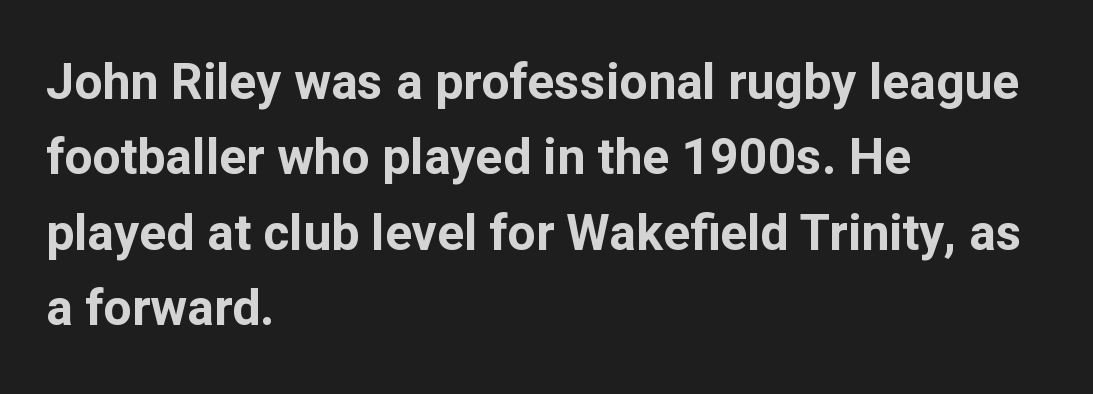
You could not count columns in this text — the font is proportionally spaced. Check where the strokes stop: nothing finishes them off — pure sans. Left-aligned paragraph, ragged on the right. Descenders are the only things crossing below the line. Caption: standard tracking, unaltered.
